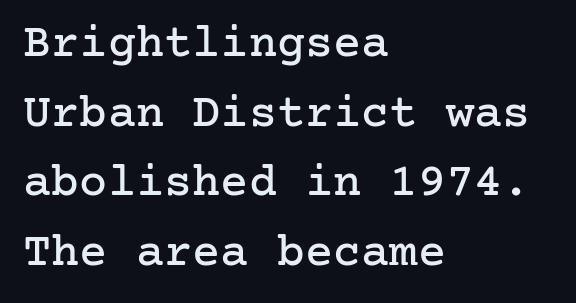
Q: Is the text italic (slanted)? A: No, it is upright.
Q: Is the typeface a serif or a sans-serif typeface? A: Serif.
Q: Is the text underlined? A: No.
Q: How is the paragraph aligned? A: Left-aligned.
Q: Is the spacing between letters normal or unusually wide? A: Normal.
Q: Is the spacing between lines tight, normal or loose? A: Normal.
Q: Width (condensed, normal, or wide)? A: Normal.
Q: Stroke contrast? A: Low.
Q: x-height? A: Medium.
